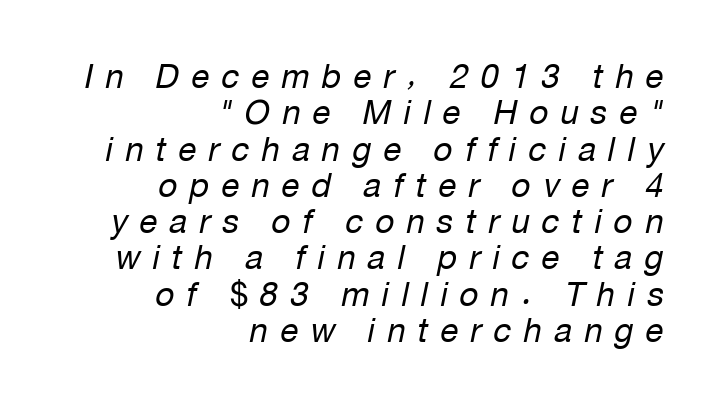
Q: Is the text bold? A: No.
Q: Is the text italic (slanted)? A: Yes, it leans right by about 12 degrees.
Q: Is the text underlined? A: No.
Q: How is the paragraph aligned? A: Right-aligned.
Q: Is the spacing between letters normal or unusually wide? A: Unusually wide.
Q: Is the spacing between lines tight, normal or loose? A: Tight.
Q: Width (condensed, normal, or wide)? A: Normal.
Q: Stroke contrast? A: Low.
Q: x-height? A: Medium.
Q: Monospaced? A: No.
